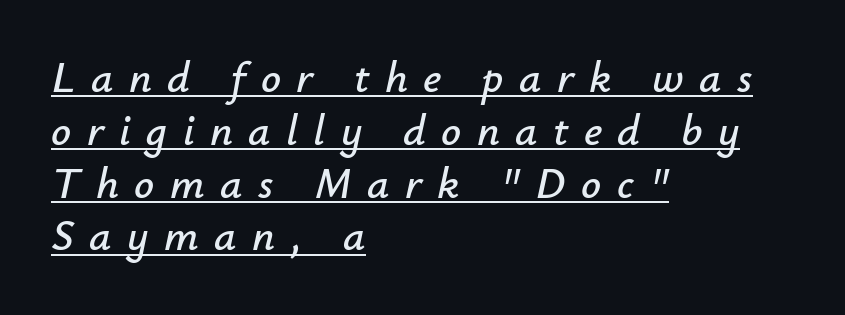
Q: Is the text italic (slanted)? A: Yes, it leans right by about 12 degrees.
Q: Is the text underlined? A: Yes.
Q: How is the paragraph aligned? A: Left-aligned.
Q: Is the spacing between letters normal or unusually wide? A: Unusually wide.
Q: Width (condensed, normal, or wide)? A: Normal.
Q: Stroke contrast? A: Low.
Q: x-height? A: Small.
Q: Monospaced? A: No.
